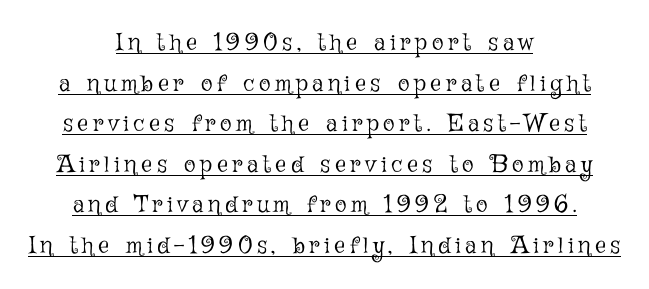
{"italic": "no", "bold": "no", "underline": "yes", "align": "center", "line_spacing": "normal", "line_spacing_ratio": 1.69, "glyph_px": 24}
